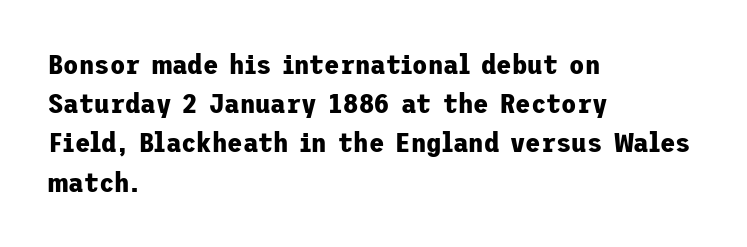
Q: Is the text bold? A: Yes.
Q: Is the text italic (slanted)? A: No, it is upright.
Q: Is the typeface a serif or a sans-serif typeface? A: Sans-serif.
Q: Is the text underlined? A: No.
Q: How is the paragraph aligned? A: Left-aligned.
Q: Is the spacing between letters normal or unusually wide? A: Normal.
Q: Is the spacing between lines tight, normal or loose? A: Normal.
Q: Width (condensed, normal, or wide)? A: Normal.
Q: Stroke contrast? A: Low.
Q: x-height? A: Medium.
